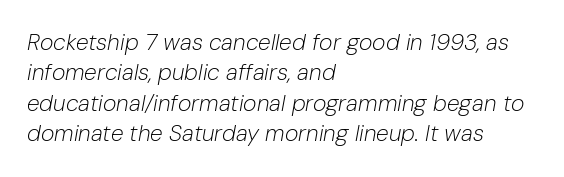
Does the leading feel generous? No, just average. Typeset ragged right — the left edge is the straight one. These lines keep a tight, regular rhythm from letter to letter. Characters are canted at an angle relative to the baseline's perpendicular. Words float on clear page, feet unadorned.
